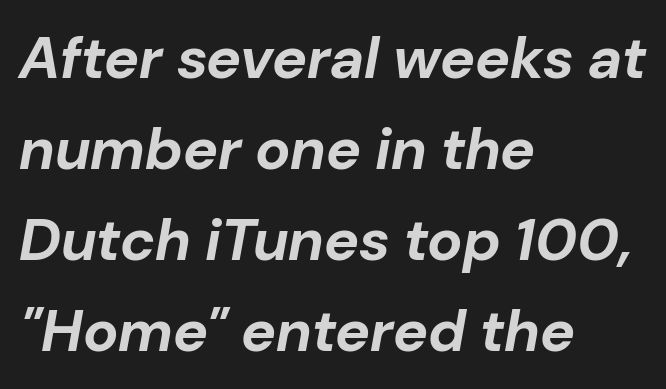
Q: Is the text bold? A: Yes.
Q: Is the text italic (slanted)? A: Yes, it leans right by about 10 degrees.
Q: Is the text underlined? A: No.
Q: How is the paragraph aligned? A: Left-aligned.
Q: Is the spacing between letters normal or unusually wide? A: Normal.
Q: Is the spacing between lines tight, normal or loose? A: Normal.
Q: Width (condensed, normal, or wide)? A: Normal.
Q: Stroke contrast? A: Low.
Q: x-height? A: Medium.
Q: Monospaced? A: No.
